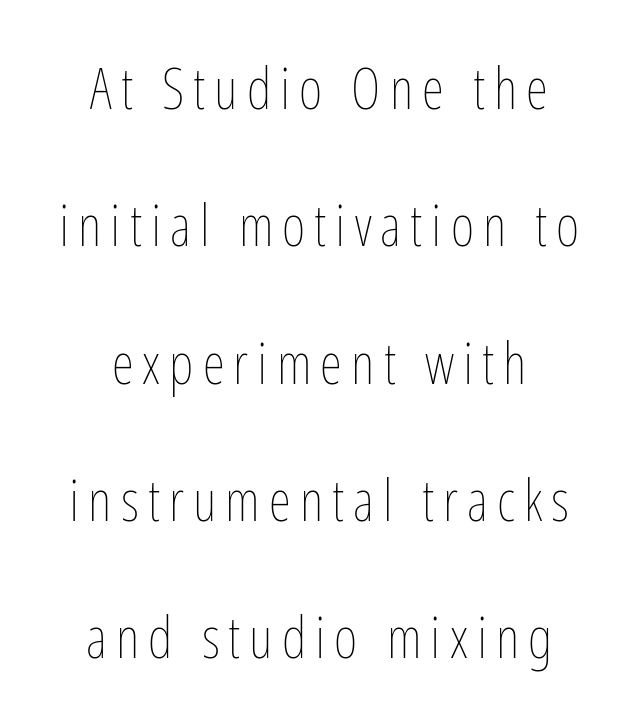
The image shows 57 px thin, condensed type, upright; set centered, loose line spacing (2.41x), not underlined; low stroke contrast and a medium x-height.
